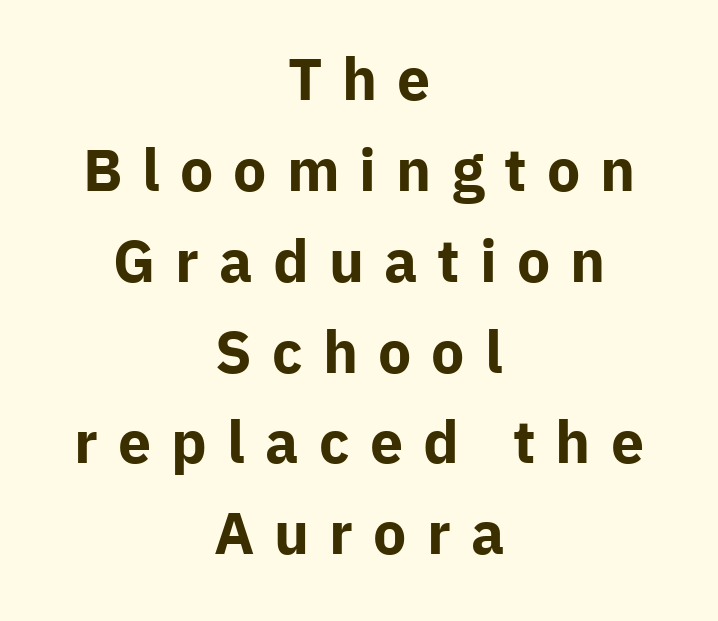
{"serif": "no", "italic": "no", "bold": "yes", "weight": "bold", "width": "normal", "stroke_contrast": "low", "x_height": "medium", "monospaced": "no", "underline": "no", "align": "center", "line_spacing": "normal", "line_spacing_ratio": 1.54, "letter_spacing": "wide", "letter_spacing_em": 0.34, "glyph_px": 59}
